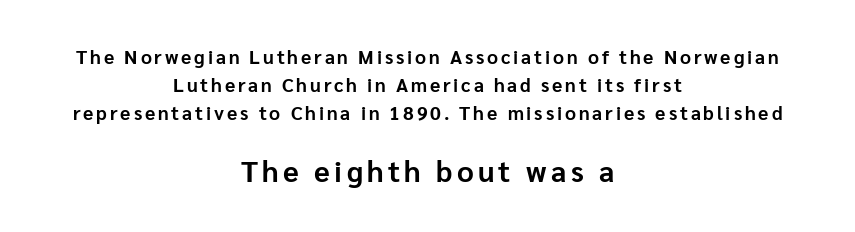
{"serif": "no", "italic": "no", "bold": "yes", "weight": "bold", "width": "normal", "stroke_contrast": "low", "x_height": "medium", "monospaced": "no", "underline": "no", "align": "center", "line_spacing": "normal", "line_spacing_ratio": 1.48, "larger_block": "second", "size_ratio": 1.53, "glyph_px": 29}
